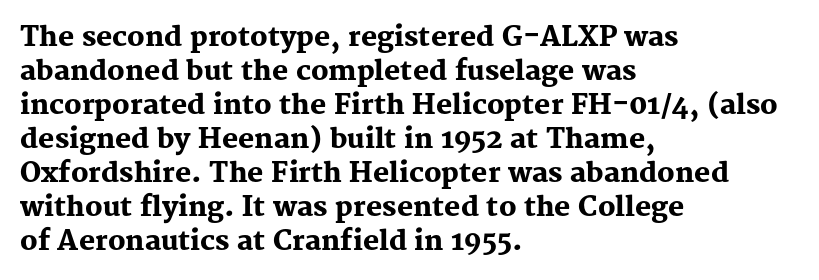
The image shows 27 px bold type, upright; set left-aligned, normal line spacing (1.26x), normal letter spacing, not underlined.
